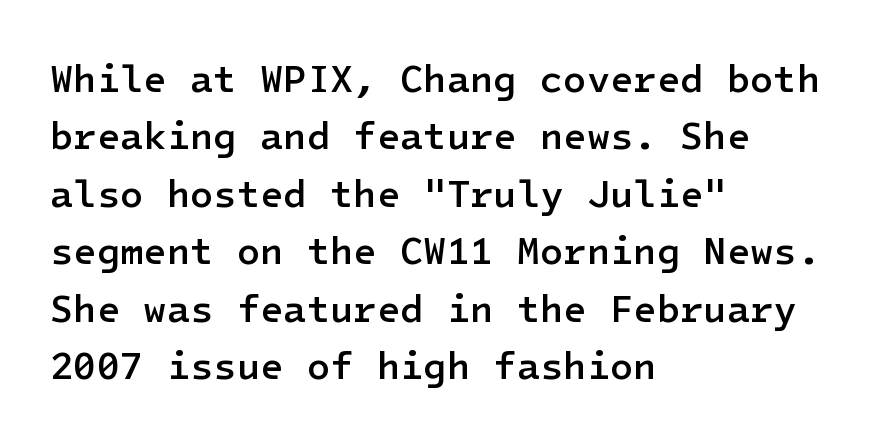
Classification — sans serif. The gaps between neighbouring characters are ordinary and unremarkable. Stroke thickness is moderately raised; the sample reads as semibold. One-word summary of the alignment: left. Each new line begins a customary step beneath the previous one.
